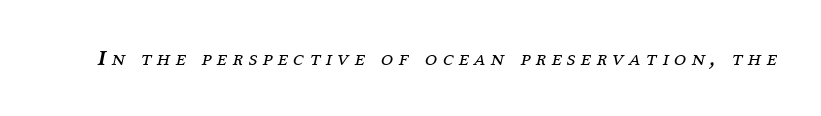
{"italic": "yes", "lean": "right", "slant_degrees": 12, "bold": "no", "underline": "no", "letter_spacing": "wide", "letter_spacing_em": 0.25, "glyph_px": 22}
